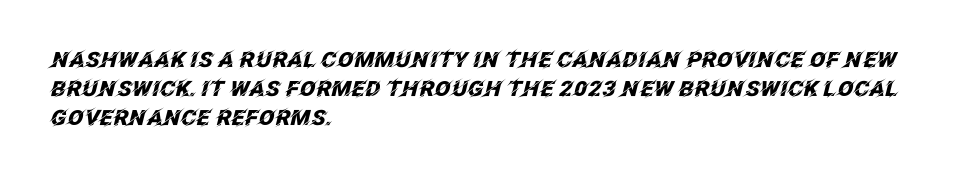
{"italic": "yes", "lean": "right", "slant_degrees": 12, "bold": "yes", "underline": "no", "align": "left", "line_spacing": "normal", "line_spacing_ratio": 1.37, "letter_spacing": "normal", "letter_spacing_em": 0.0, "glyph_px": 21}
